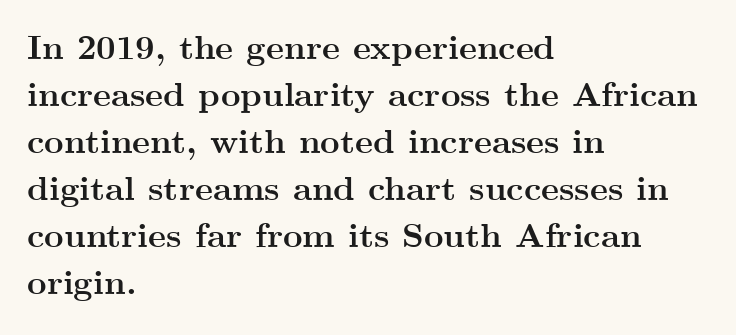
{"serif": "yes", "italic": "no", "bold": "yes", "weight": "semibold", "width": "wide", "stroke_contrast": "medium", "x_height": "small", "monospaced": "no", "underline": "no", "align": "left", "line_spacing": "normal", "line_spacing_ratio": 1.38, "letter_spacing": "normal", "letter_spacing_em": 0.0, "glyph_px": 34}
